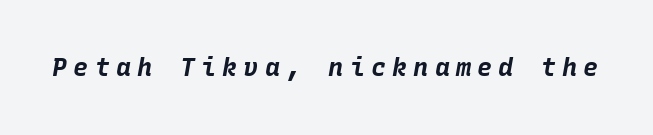
{"italic": "yes", "lean": "right", "slant_degrees": 10, "bold": "yes", "underline": "no", "letter_spacing": "wide", "letter_spacing_em": 0.25, "glyph_px": 25}
